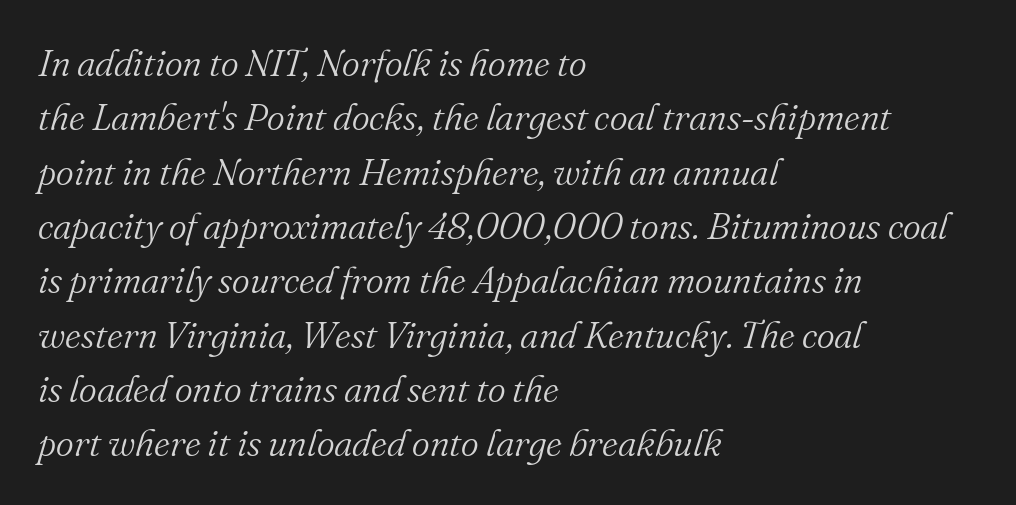
{"serif": "yes", "italic": "yes", "lean": "right", "slant_degrees": 16, "bold": "no", "weight": "light", "width": "normal", "stroke_contrast": "medium", "x_height": "small", "monospaced": "no", "underline": "no", "align": "left", "line_spacing": "normal", "line_spacing_ratio": 1.43, "letter_spacing": "normal", "letter_spacing_em": 0.0, "glyph_px": 38}
